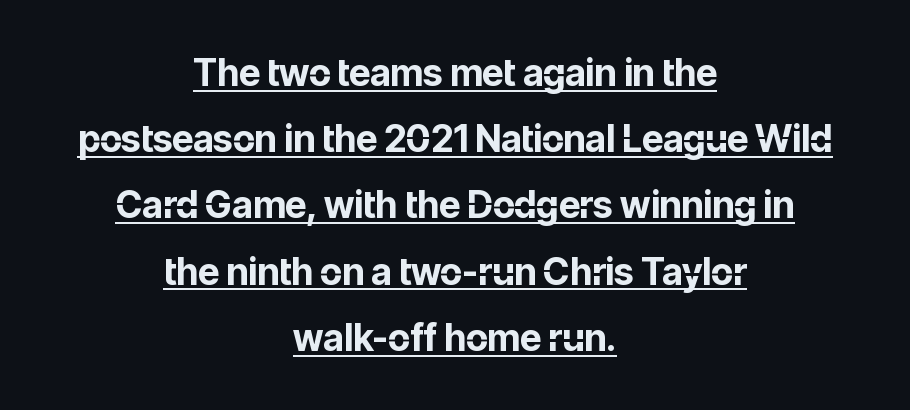
{"serif": "no", "italic": "no", "bold": "yes", "weight": "bold", "width": "normal", "stroke_contrast": "low", "x_height": "medium", "monospaced": "no", "underline": "yes", "align": "center", "line_spacing_ratio": 1.79, "letter_spacing": "normal", "letter_spacing_em": 0.0, "glyph_px": 37}
